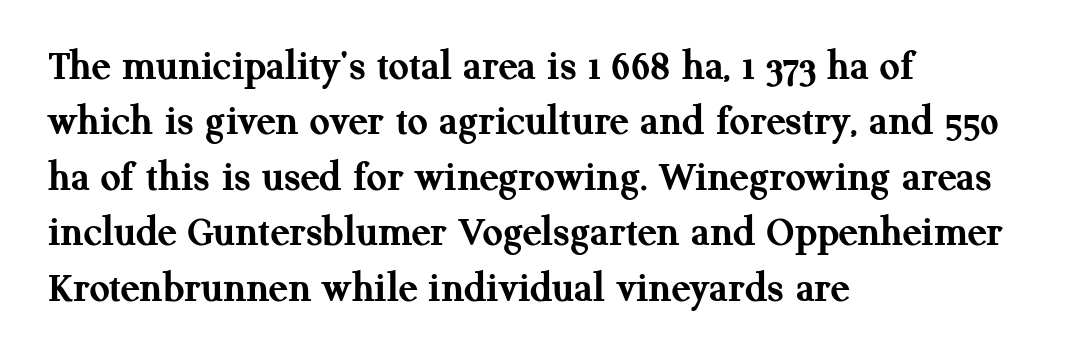
The vertical gap from one line to the next is medium. The ragged edge is on the right, which tells us the setting is flush left. In terms of posture, this sample is upright. The passage shown has conventional tracking throughout.
